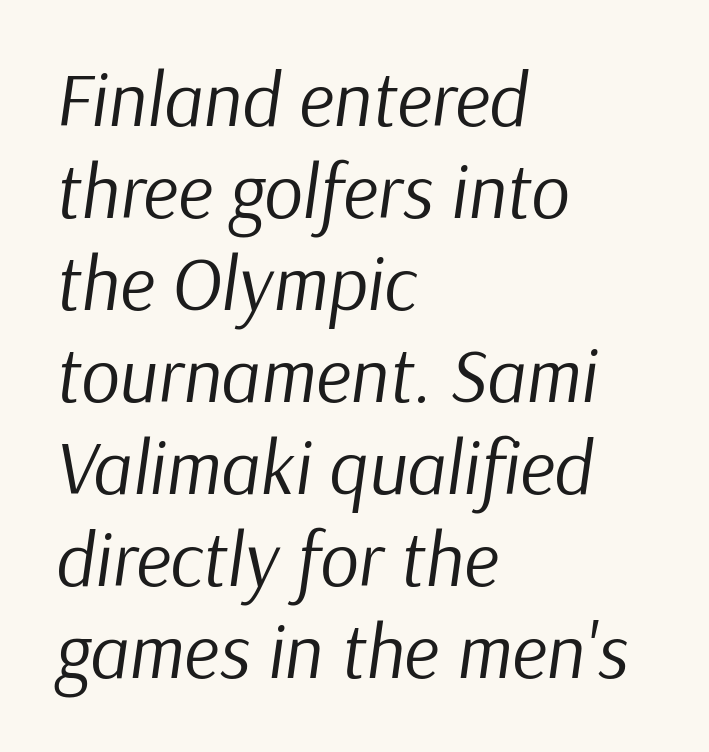
The image shows 76 px regular-weight type, italic (leaning right); set left-aligned, line spacing 1.21x, normal letter spacing, not underlined; low stroke contrast and a medium x-height.
